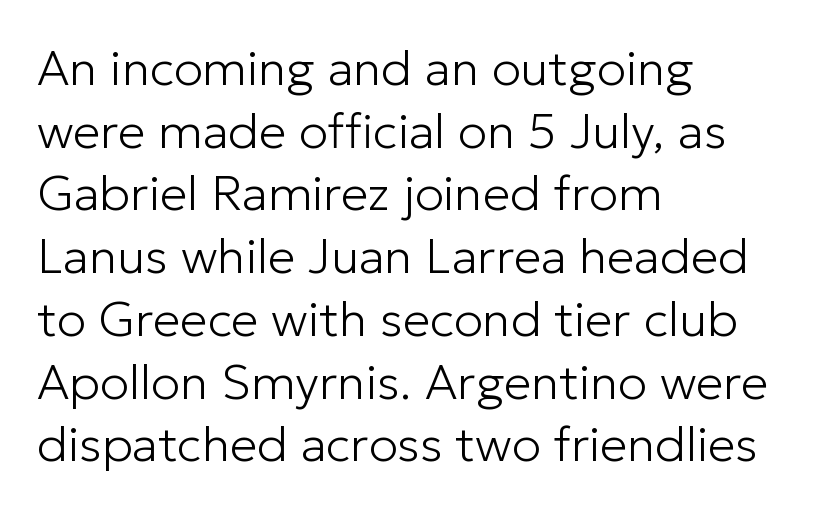
Q: Is the text bold? A: No.
Q: Is the text italic (slanted)? A: No, it is upright.
Q: Is the typeface a serif or a sans-serif typeface? A: Sans-serif.
Q: Is the text underlined? A: No.
Q: How is the paragraph aligned? A: Left-aligned.
Q: Is the spacing between letters normal or unusually wide? A: Normal.
Q: Is the spacing between lines tight, normal or loose? A: Normal.
Q: Width (condensed, normal, or wide)? A: Normal.
Q: Stroke contrast? A: Low.
Q: x-height? A: Medium.
Q: Monospaced? A: No.
